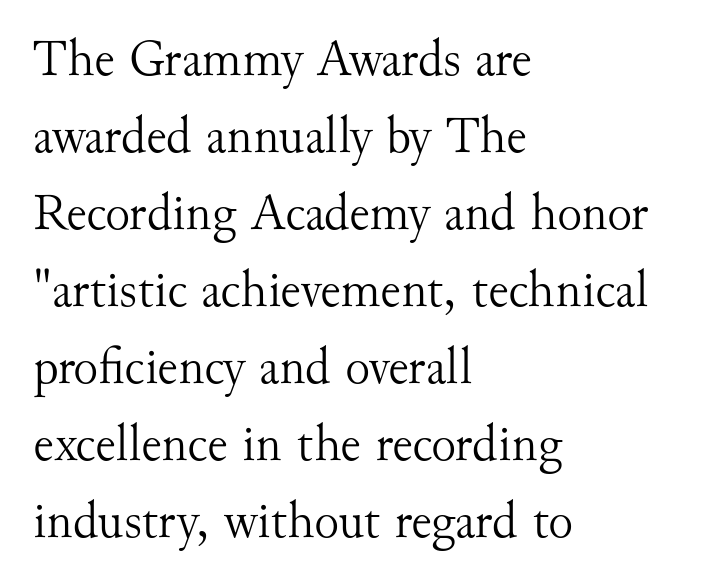
{"serif": "yes", "italic": "no", "bold": "no", "weight": "light", "width": "normal", "stroke_contrast": "medium", "x_height": "small", "monospaced": "no", "underline": "no", "align": "left", "line_spacing": "normal", "line_spacing_ratio": 1.48, "letter_spacing": "normal", "letter_spacing_em": 0.0, "glyph_px": 52}
